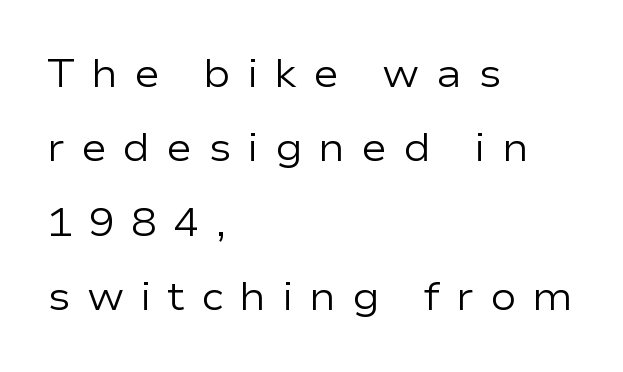
Check under the words: just untouched page. Does the copy run flush right? No — it runs flush left. This is roman type, the default non-slanted kind. How are the letters spaced? Widely, with obvious added tracking. Caption: face not bold, strokes unweighted.
